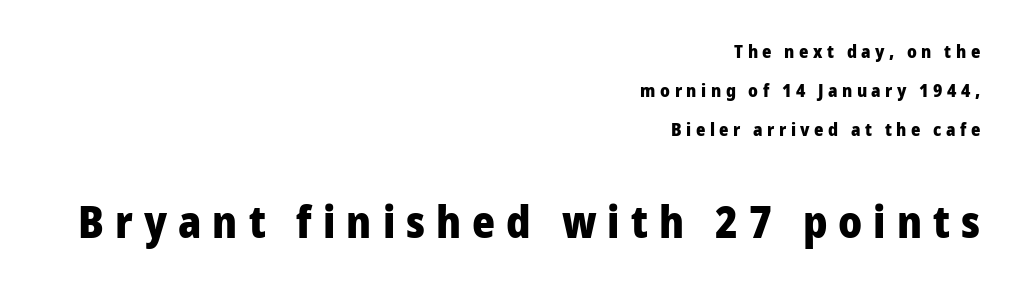
The image shows 44 px heavy sans-serif type, upright; set right-aligned, loose line spacing (2.17x), unusually wide letter spacing (+0.25 em), not underlined; the second (bottom) block is 2.44x larger; low stroke contrast and a medium x-height.
